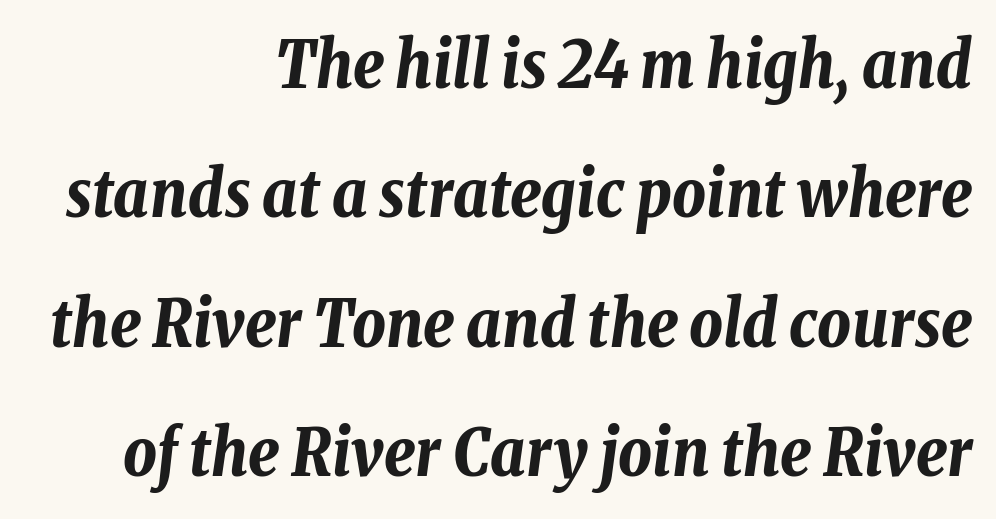
Q: Is the text bold? A: Yes.
Q: Is the text italic (slanted)? A: Yes, it leans right by about 8 degrees.
Q: Is the text underlined? A: No.
Q: How is the paragraph aligned? A: Right-aligned.
Q: Is the spacing between letters normal or unusually wide? A: Normal.
Q: Is the spacing between lines tight, normal or loose? A: Loose.
Q: Width (condensed, normal, or wide)? A: Condensed.
Q: Stroke contrast? A: Low.
Q: x-height? A: Medium.
Q: Monospaced? A: No.
